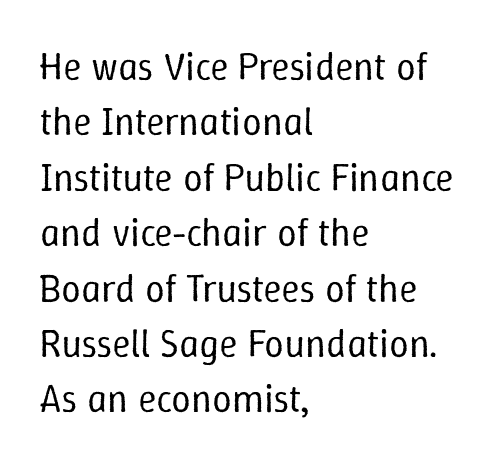
The image shows 39 px regular-weight type, upright; set left-aligned, normal line spacing (1.42x), normal letter spacing, not underlined; low stroke contrast and a medium x-height.
